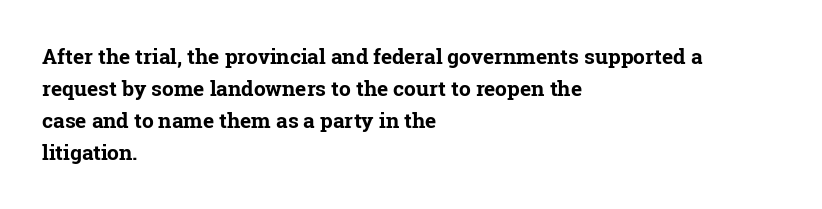
Tracking value appears to be zero — textbook default spacing. Is the type bold? Yes — the strokes are clearly thick and heavy. The block of text has a typical density, with ordinary space between rows. The rag falls on the right side of this text block. Words float on clear page, feet unadorned.
